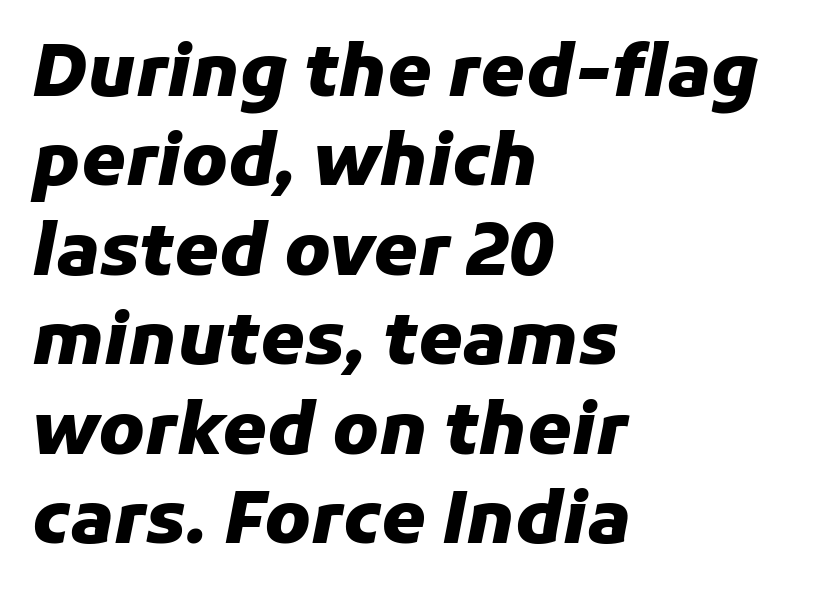
The type is set solid horizontally, with unmodified tracking. A typesetter would call this proportional, since set widths differ per character. A full-strength bold gives these letters their thick strokes. One glance says typical: line gaps are just what's usual. Rule under the text: the space is simply empty.
